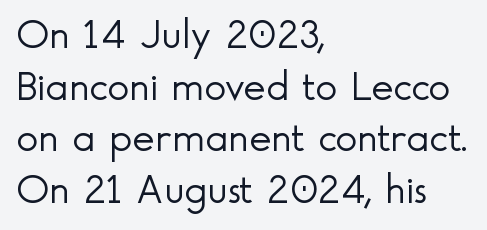
One-word summary of the alignment: left. Default kerning and tracking; the words read as compact shapes. Lines of text with bare space underneath. Heaviness? Minimal to ordinary, like unemphasized prose. Unlike a traditional serif, this face leaves its strokes unadorned. You could not count columns in this text — the font is proportionally spaced.
